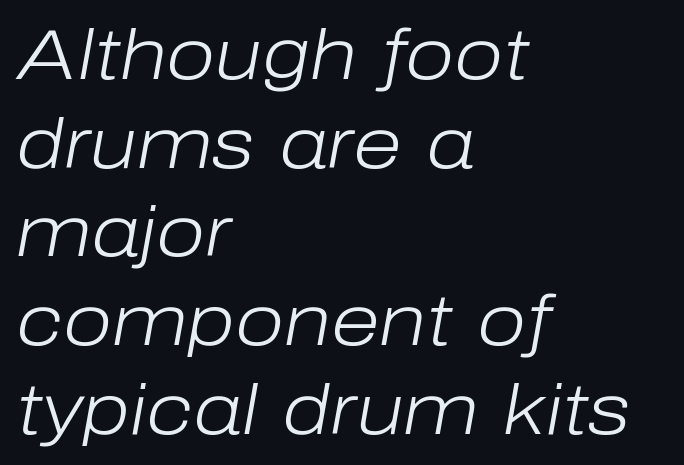
Q: Is the text bold? A: No.
Q: Is the text italic (slanted)? A: Yes, it leans right by about 10 degrees.
Q: Is the text underlined? A: No.
Q: How is the paragraph aligned? A: Left-aligned.
Q: Is the spacing between letters normal or unusually wide? A: Normal.
Q: Is the spacing between lines tight, normal or loose? A: Normal.
Q: Width (condensed, normal, or wide)? A: Normal.
Q: Stroke contrast? A: Low.
Q: x-height? A: Medium.
Q: Monospaced? A: No.
